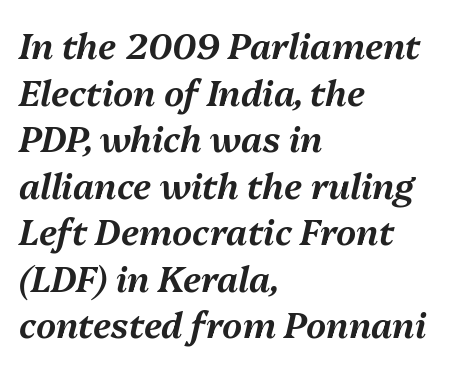
Q: Is the text italic (slanted)? A: Yes, it leans right by about 13 degrees.
Q: Is the text underlined? A: No.
Q: How is the paragraph aligned? A: Left-aligned.
Q: Is the spacing between letters normal or unusually wide? A: Normal.
Q: Is the spacing between lines tight, normal or loose? A: Normal.
Q: Width (condensed, normal, or wide)? A: Normal.
Q: Stroke contrast? A: Medium.
Q: x-height? A: Medium.
Q: Monospaced? A: No.
